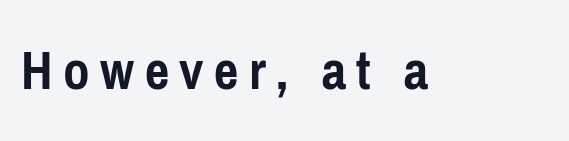
{"serif": "no", "italic": "no", "bold": "yes", "weight": "semibold", "width": "condensed", "stroke_contrast": "low", "x_height": "medium", "monospaced": "no", "underline": "no", "glyph_px": 58}
